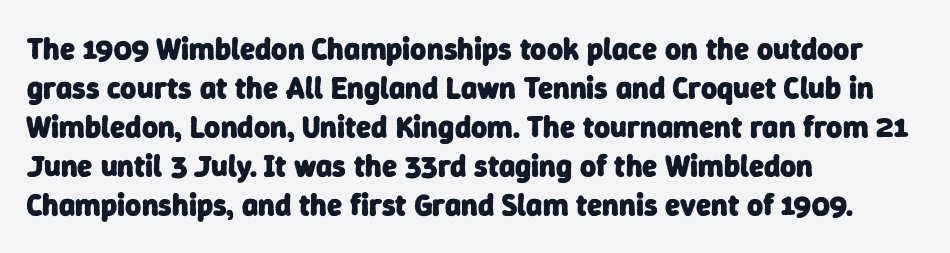
Q: Is the text bold? A: Yes.
Q: Is the typeface a serif or a sans-serif typeface? A: Sans-serif.
Q: Is the text underlined? A: No.
Q: How is the paragraph aligned? A: Left-aligned.
Q: Is the spacing between letters normal or unusually wide? A: Normal.
Q: Is the spacing between lines tight, normal or loose? A: Normal.
Q: Width (condensed, normal, or wide)? A: Normal.
Q: Stroke contrast? A: Low.
Q: x-height? A: Medium.
Q: Monospaced? A: No.
